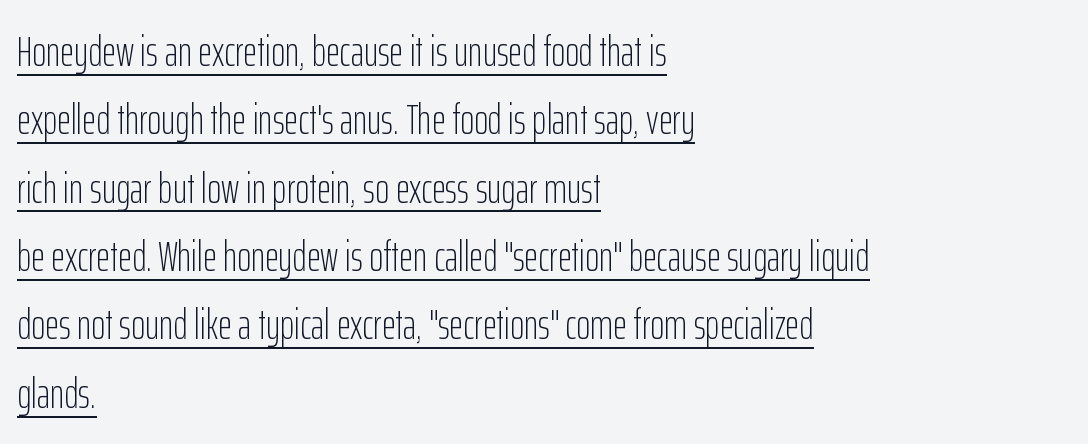
The words here are underlined. There is no visible air inserted between adjacent glyphs. You can tell from the bare stems that sans-serif type was used. When letters stand straight like this, we call the style roman or upright. Layout note: lines flush left.
